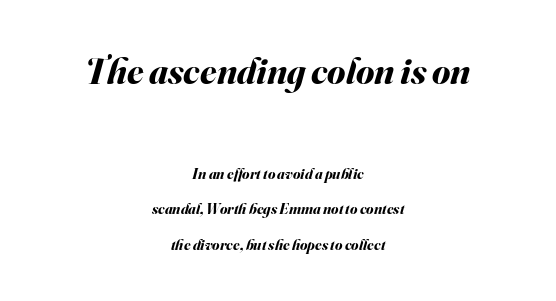
The image shows 37 px bold type, italic (leaning right); set centered, loose line spacing (2.36x), normal letter spacing, not underlined; the first (top) block is 2.47x larger; medium stroke contrast and a small x-height.
